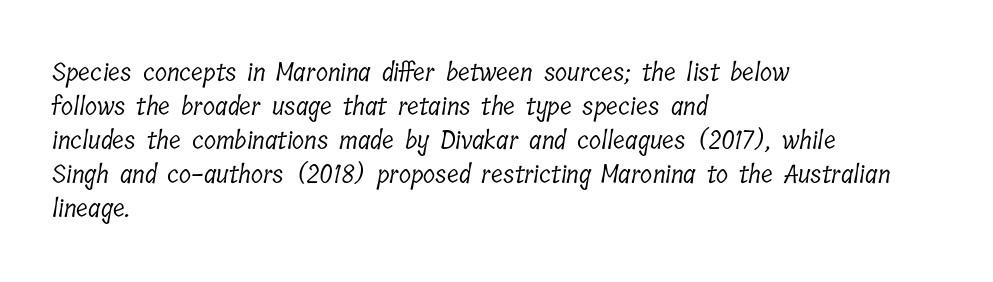
{"bold": "no", "underline": "no", "align": "left", "line_spacing": "normal", "line_spacing_ratio": 1.36, "letter_spacing": "normal", "letter_spacing_em": 0.0, "glyph_px": 25}
